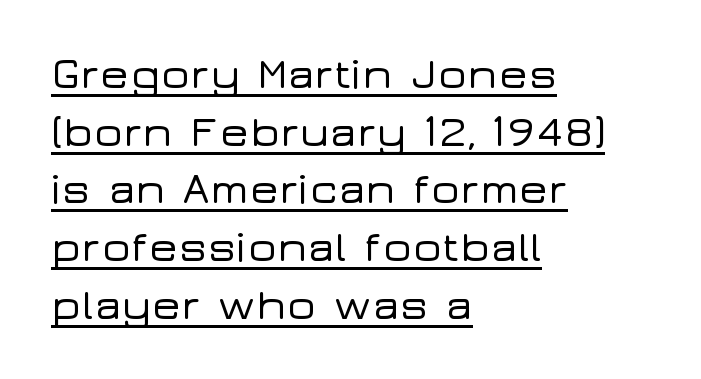
The image shows 44 px wide sans-serif type, upright; set left-aligned, normal line spacing (1.31x), normal letter spacing, underlined; low stroke contrast and a medium x-height.
